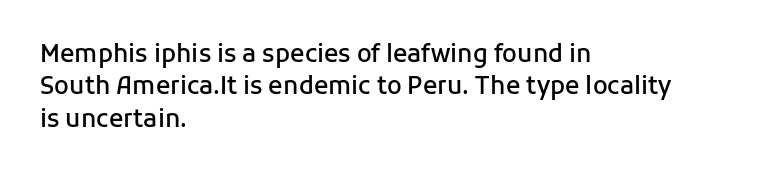
Does the leading feel generous? No, just average. Words float on clear page, feet unadorned. These lines carry some extra weight — a demibold, not a full bold. A classic flush-left, rag-right setting is used for this passage. The letters sit at their default tracking, neither squeezed nor spread.
